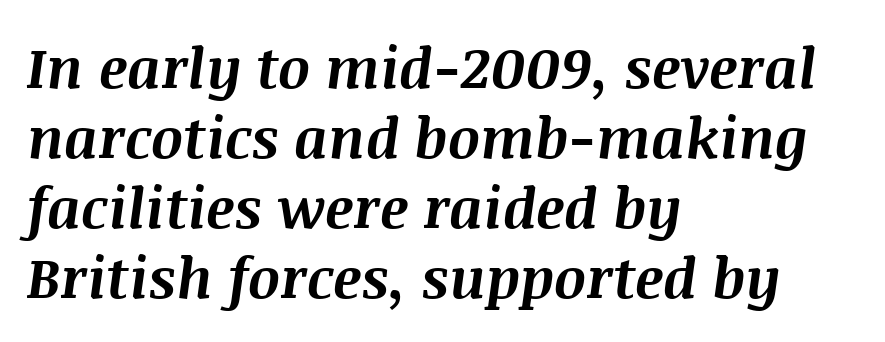
This is heavy type, rendered in bold. The paragraph shown leans on its left margin. The text carries the slant typical of an italic or oblique font. The string is rendered with underlining switched off. Spacing verdict: proportional, widths tailored to each character. Regular leading.
